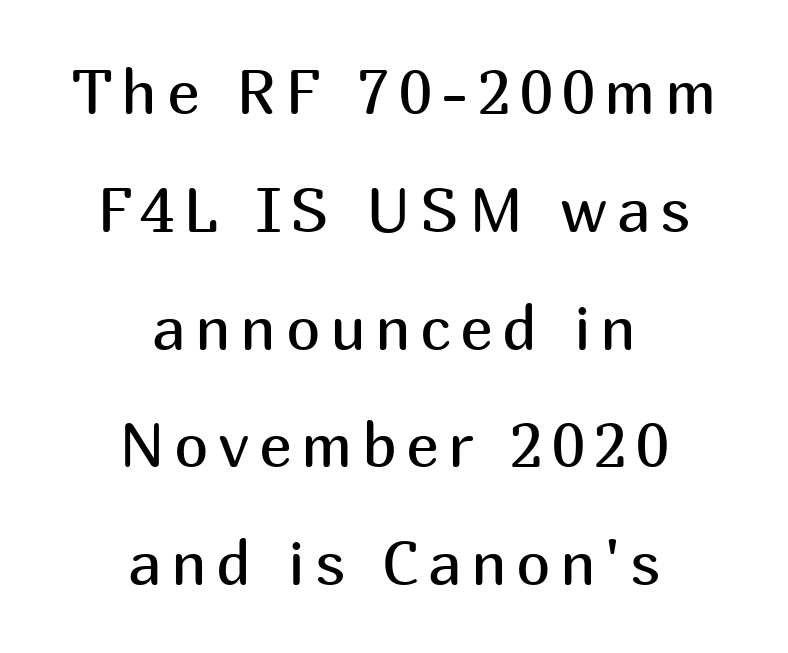
{"serif": "no", "italic": "no", "bold": "no", "weight": "regular", "width": "normal", "stroke_contrast": "medium", "x_height": "medium", "monospaced": "no", "underline": "no", "align": "center", "line_spacing": "loose", "line_spacing_ratio": 1.9, "glyph_px": 62}
